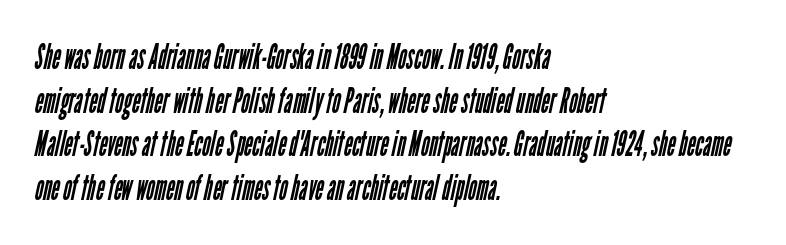
The passage shown is typed in a proportional face where columns would drift. Weight: not bold — regular or lighter. These lines stack with their left ends in a neat column. Unlike a traditional serif, this face leaves its strokes unadorned.
